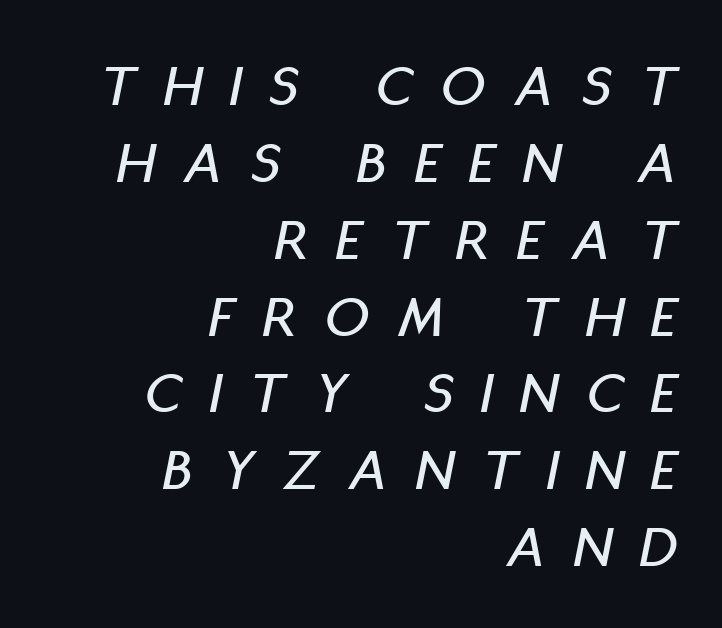
{"italic": "yes", "lean": "right", "slant_degrees": 11, "width": "condensed", "stroke_contrast": "low", "x_height": "large", "monospaced": "no", "underline": "no", "align": "right", "line_spacing": "normal", "line_spacing_ratio": 1.26, "letter_spacing": "wide", "letter_spacing_em": 0.48, "glyph_px": 61}
